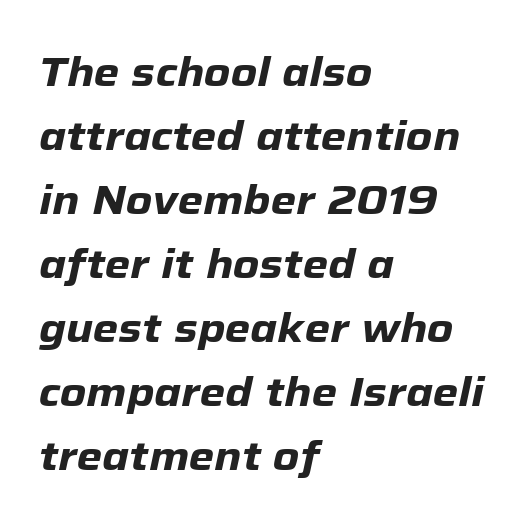
The image shows 41 px heavy type, italic (leaning right); set left-aligned, normal line spacing (1.56x), normal letter spacing, not underlined; low stroke contrast and a medium x-height.
